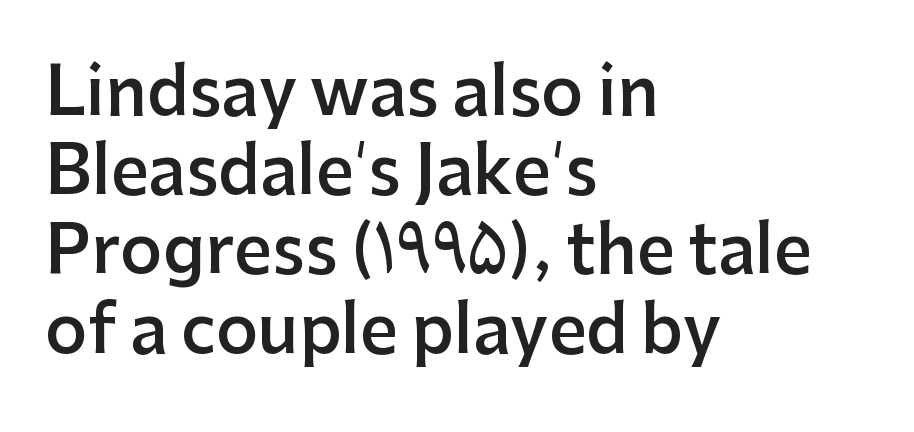
Typeset ragged right — the left edge is the straight one. Each word holds together tightly as a unit, with standard inter-letter gaps. Designer's note — italics off, roman on. The sample has been set in demibold, a notch under bold.
